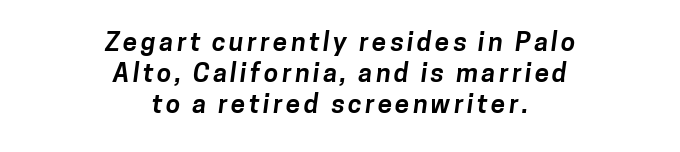
The image shows 26 px bold type; set centered, line spacing 1.2x, not underlined.
